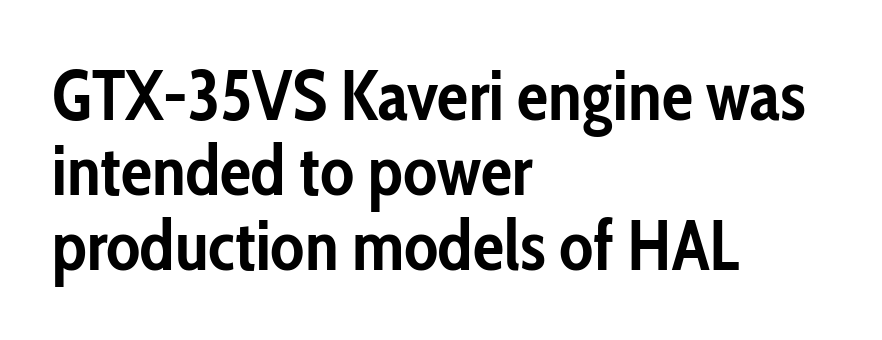
Tightly led — the rows are bunched. Alignment: flush left. A roman cut, with each character standing at attention. A typesetter would label this face a sans. Think of a printed novel: that variable character pitch is what you see here. Between one letter and the next there's only the usual sliver of space.
